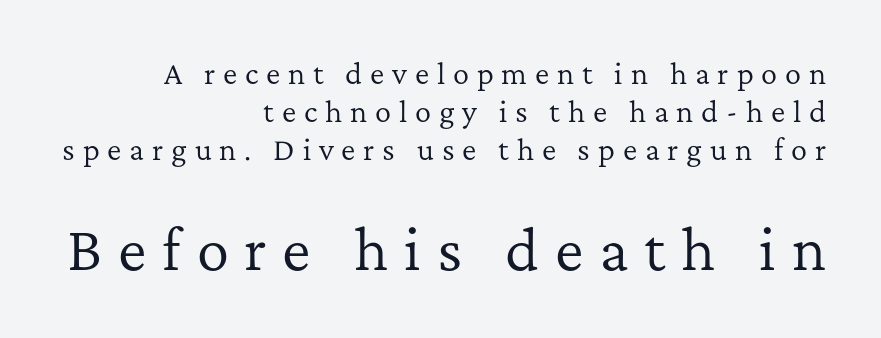
The image shows 54 px regular-weight serif type, upright; set right-aligned, normal line spacing (1.4x), unusually wide letter spacing (+0.29 em), not underlined; the second (bottom) block is 2.0x larger; low stroke contrast and a medium x-height.
